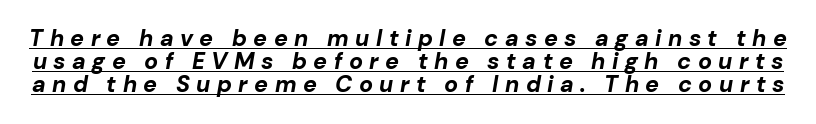
{"italic": "yes", "lean": "right", "slant_degrees": 10, "bold": "yes", "underline": "yes", "line_spacing": "tight", "line_spacing_ratio": 1.01, "letter_spacing": "wide", "letter_spacing_em": 0.28, "glyph_px": 23}
